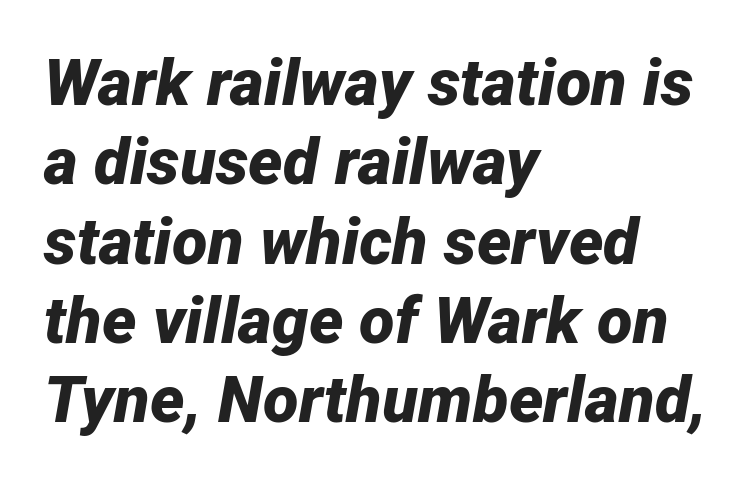
Q: Is the text bold? A: Yes.
Q: Is the text italic (slanted)? A: Yes, it leans right by about 12 degrees.
Q: Is the text underlined? A: No.
Q: How is the paragraph aligned? A: Left-aligned.
Q: Is the spacing between letters normal or unusually wide? A: Normal.
Q: Width (condensed, normal, or wide)? A: Normal.
Q: Stroke contrast? A: Low.
Q: x-height? A: Medium.
Q: Monospaced? A: No.
